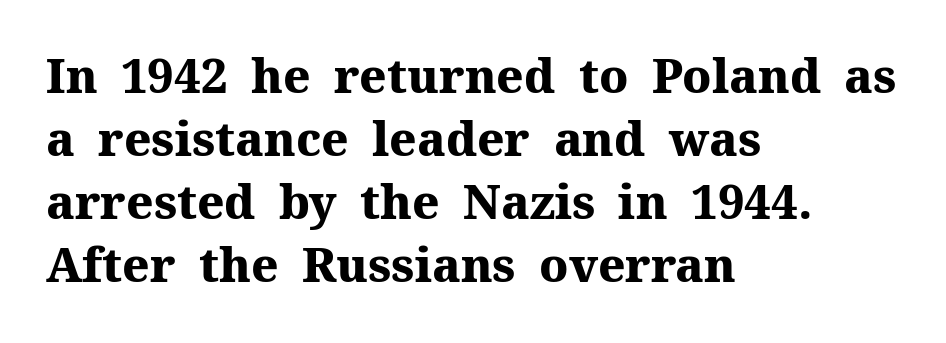
{"serif": "yes", "italic": "no", "bold": "yes", "weight": "heavy", "width": "normal", "stroke_contrast": "medium", "x_height": "medium", "monospaced": "no", "underline": "no", "align": "left", "line_spacing": "normal", "line_spacing_ratio": 1.34, "letter_spacing": "normal", "letter_spacing_em": 0.0, "glyph_px": 47}
